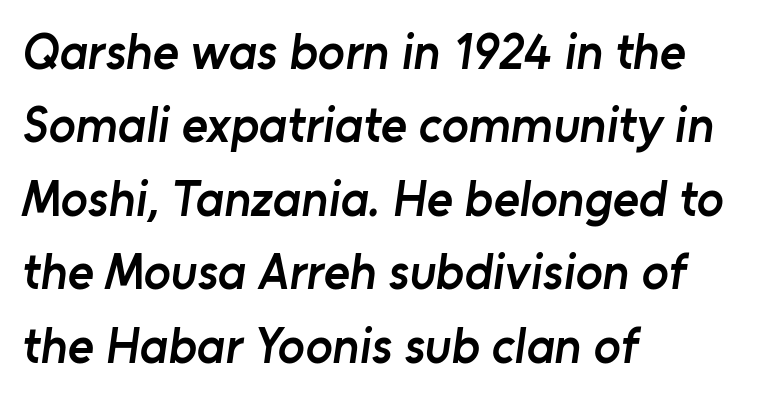
These words are printed semibold, heavier than regular yet not bold. The rendering uses natural spacing where letterforms have individual widths. Is this a sans? Yes — the strokes have no serifs. The space directly below the letters is spotless. Quick note: interline space is typical. Glyph-to-glyph distance matches everyday printed text.
